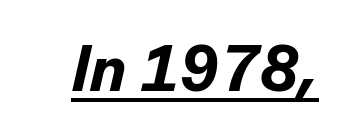
Q: Is the text bold? A: Yes.
Q: Is the text italic (slanted)? A: Yes, it leans right by about 13 degrees.
Q: Is the text underlined? A: Yes.
Q: Is the spacing between letters normal or unusually wide? A: Normal.
Q: Width (condensed, normal, or wide)? A: Normal.
Q: Stroke contrast? A: Low.
Q: x-height? A: Medium.
Q: Monospaced? A: No.
